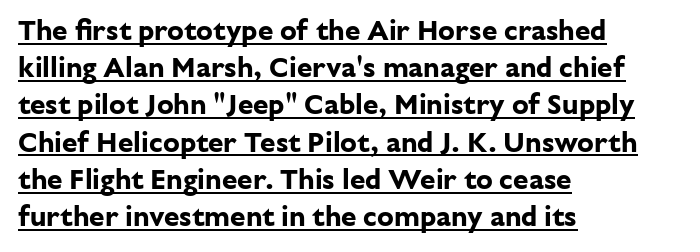
These lines are set flush left with a ragged right edge. These lines keep a tight, regular rhythm from letter to letter. Grotesque or geometric, the face here clearly has no serifs. A roman cut, with each character standing at attention.
